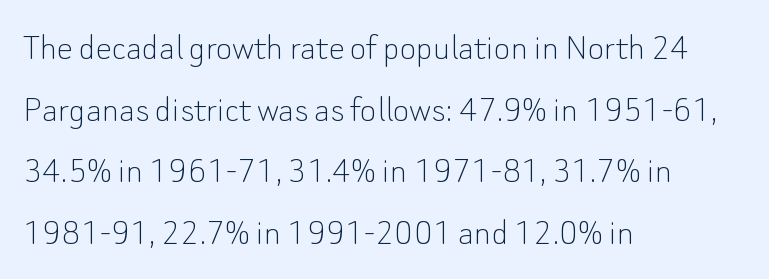
The image shows 40 px thin sans-serif type, upright; set left-aligned, normal line spacing (1.54x), normal letter spacing, not underlined; low stroke contrast and a small x-height.
